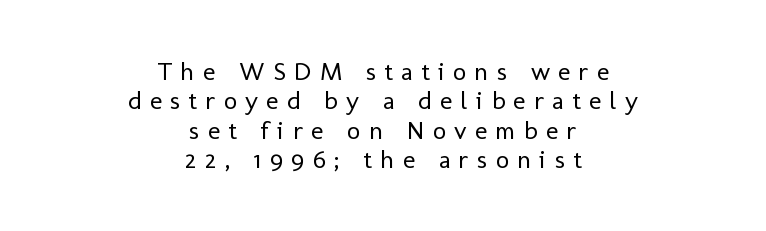
The image shows 26 px text type, upright; set centered, tight line spacing (1.13x), unusually wide letter spacing (+0.32 em), not underlined.
